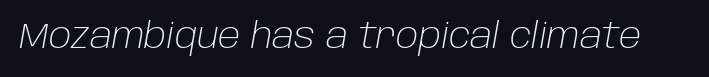
{"italic": "yes", "lean": "right", "slant_degrees": 10, "bold": "no", "weight": "light", "width": "normal", "stroke_contrast": "low", "x_height": "large", "monospaced": "no", "underline": "no", "letter_spacing": "normal", "letter_spacing_em": 0.0, "glyph_px": 35}
